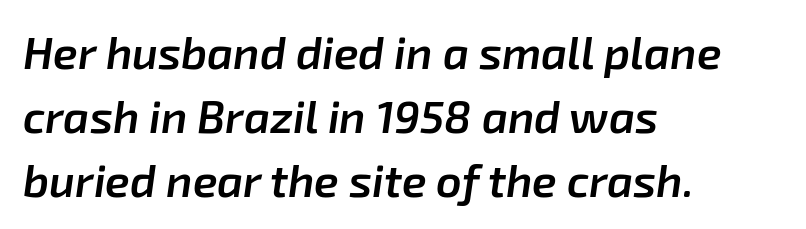
Q: Is the text bold? A: Semi-bold.
Q: Is the text italic (slanted)? A: Yes, it leans right by about 8 degrees.
Q: Is the text underlined? A: No.
Q: How is the paragraph aligned? A: Left-aligned.
Q: Is the spacing between letters normal or unusually wide? A: Normal.
Q: Is the spacing between lines tight, normal or loose? A: Normal.
Q: Width (condensed, normal, or wide)? A: Normal.
Q: Stroke contrast? A: Low.
Q: x-height? A: Medium.
Q: Monospaced? A: No.
